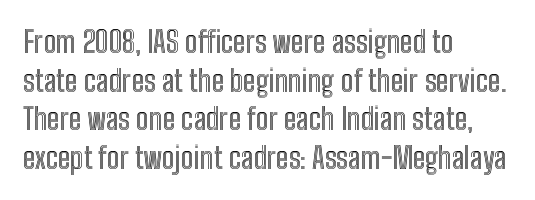
{"italic": "no", "width": "condensed", "x_height": "medium", "monospaced": "no", "underline": "no", "align": "left", "line_spacing": "normal", "line_spacing_ratio": 1.29, "letter_spacing": "normal", "letter_spacing_em": 0.0, "glyph_px": 30}
